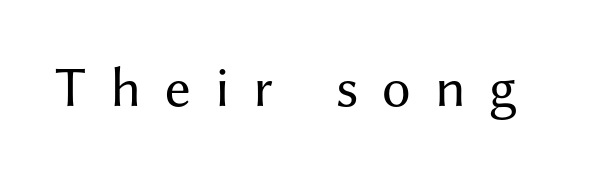
The image shows 57 px regular-weight sans-serif type, upright; set unusually wide letter spacing (+0.42 em), not underlined; medium stroke contrast and a medium x-height.
